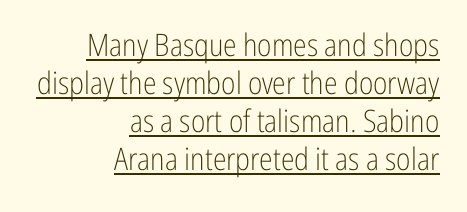
The image shows 31 px light, condensed sans-serif type, upright; set right-aligned, line spacing 1.23x, normal letter spacing, underlined; low stroke contrast and a medium x-height.
